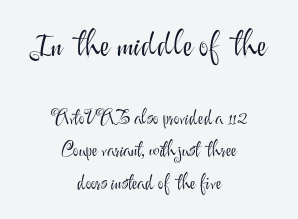
The words here are not underlined. Type style note: lacks serifs. One-word summary of the alignment: center. Look at the tracking — it's just the regular setting, nothing added. Size contrast runs from large at the top to small at the bottom.
